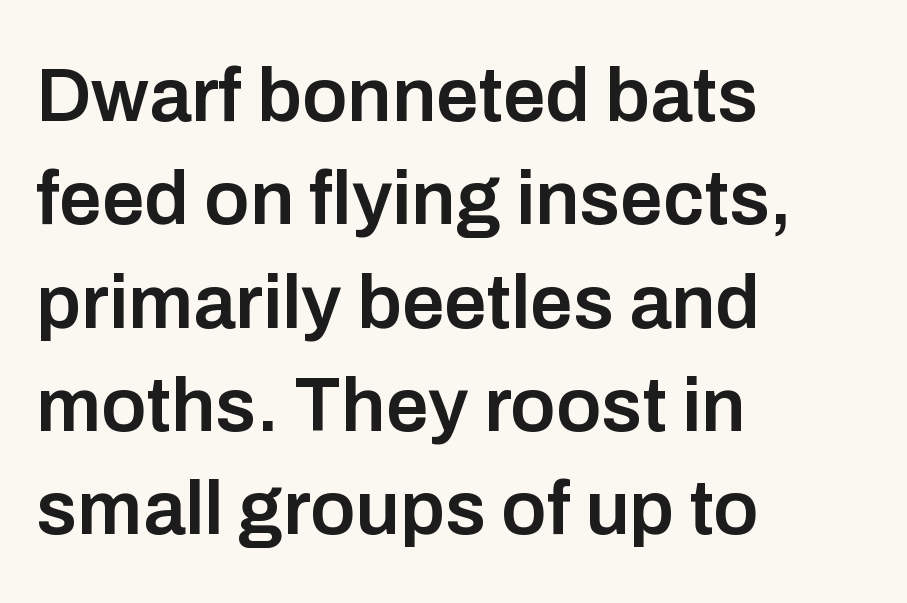
I'd call this a sans setting — the letters go barefoot. What stands out about the letter spacing? Nothing — it is the standard amount. Do the characters align in a grid? No, the font is proportional. This rendering uses left alignment, leaving the right contour irregular. This block has exactly the height ordinary leading produces. Its strokes are somewhat broadened, the hallmark of semibold type.
